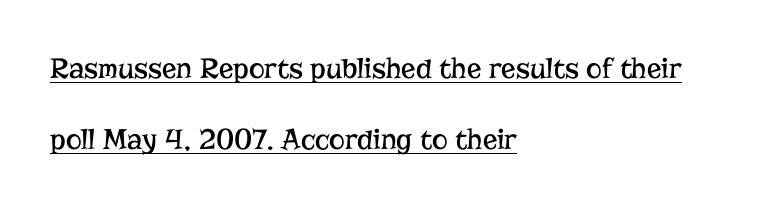
The image shows 30 px regular-weight serif type, upright; set left-aligned, loose line spacing (2.37x), normal letter spacing, underlined; low stroke contrast and a medium x-height.
